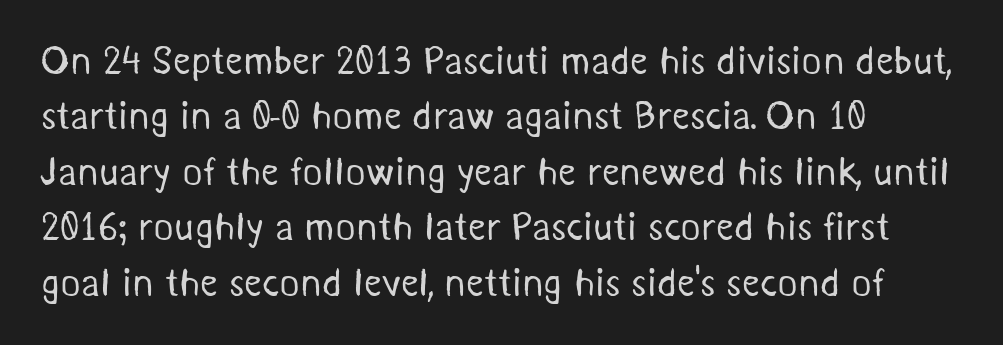
Q: Is the text bold? A: No.
Q: Is the typeface a serif or a sans-serif typeface? A: Sans-serif.
Q: Is the text underlined? A: No.
Q: How is the paragraph aligned? A: Left-aligned.
Q: Is the spacing between letters normal or unusually wide? A: Normal.
Q: Is the spacing between lines tight, normal or loose? A: Normal.
Q: Width (condensed, normal, or wide)? A: Normal.
Q: Stroke contrast? A: Medium.
Q: x-height? A: Medium.
Q: Monospaced? A: No.
